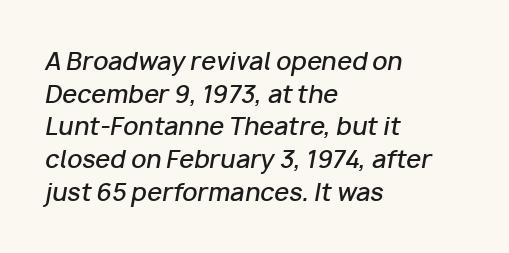
The image shows 24 px text type, italic (leaning right); set left-aligned, normal line spacing (1.36x), normal letter spacing, not underlined.
